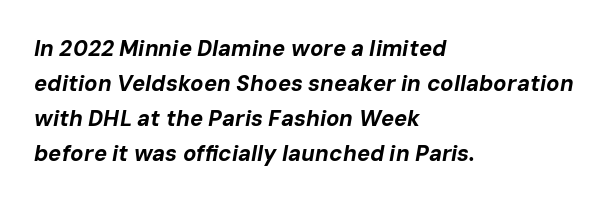
{"italic": "yes", "lean": "right", "slant_degrees": 10, "bold": "yes", "underline": "no", "align": "left", "line_spacing": "normal", "line_spacing_ratio": 1.59, "letter_spacing": "normal", "letter_spacing_em": 0.0, "glyph_px": 22}
